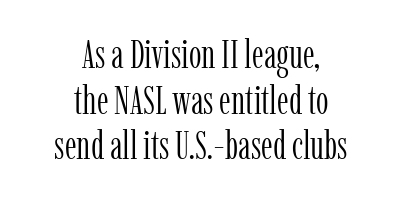
Q: Is the text bold? A: No.
Q: Is the text italic (slanted)? A: No, it is upright.
Q: Is the typeface a serif or a sans-serif typeface? A: Serif.
Q: Is the text underlined? A: No.
Q: How is the paragraph aligned? A: Centered.
Q: Is the spacing between letters normal or unusually wide? A: Normal.
Q: Is the spacing between lines tight, normal or loose? A: Tight.
Q: Width (condensed, normal, or wide)? A: Condensed.
Q: Stroke contrast? A: Low.
Q: x-height? A: Medium.
Q: Monospaced? A: No.
